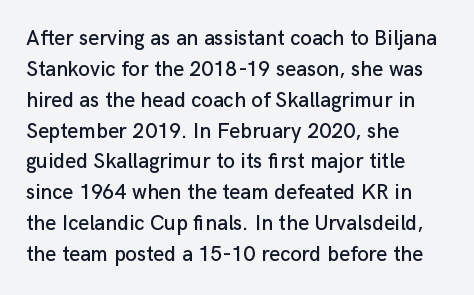
{"italic": "no", "underline": "no", "align": "left", "line_spacing": "normal", "line_spacing_ratio": 1.47, "letter_spacing": "normal", "letter_spacing_em": 0.0, "glyph_px": 21}
